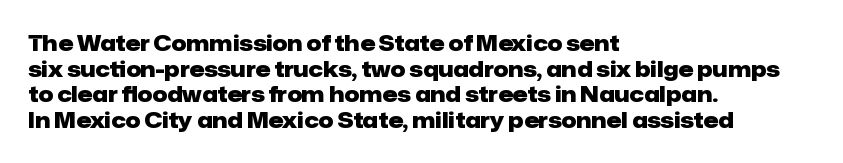
The image shows 21 px bold type, upright; set left-aligned, line spacing 1.22x, normal letter spacing, not underlined.
